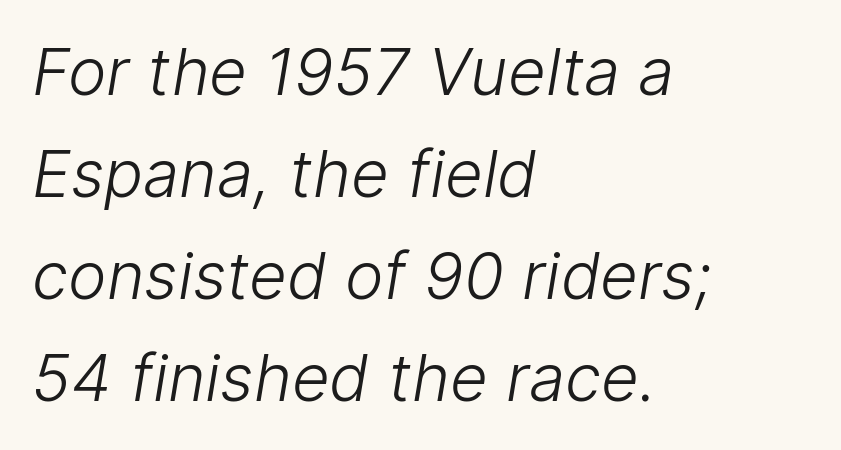
{"serif": "no", "bold": "no", "weight": "light", "width": "normal", "stroke_contrast": "low", "x_height": "medium", "monospaced": "no", "underline": "no", "align": "left", "line_spacing": "normal", "line_spacing_ratio": 1.57, "letter_spacing": "normal", "letter_spacing_em": 0.0, "glyph_px": 65}
